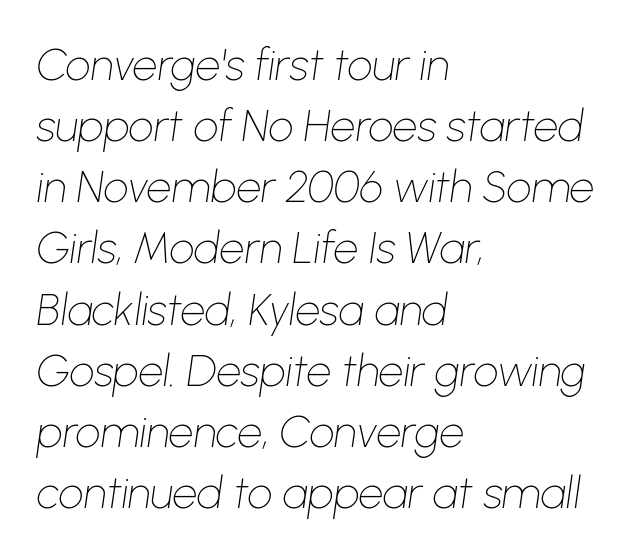
Q: Is the text bold? A: No.
Q: Is the text italic (slanted)? A: Yes, it leans right by about 8 degrees.
Q: Is the text underlined? A: No.
Q: How is the paragraph aligned? A: Left-aligned.
Q: Is the spacing between letters normal or unusually wide? A: Normal.
Q: Is the spacing between lines tight, normal or loose? A: Normal.
Q: Width (condensed, normal, or wide)? A: Normal.
Q: Stroke contrast? A: Low.
Q: x-height? A: Medium.
Q: Monospaced? A: No.
